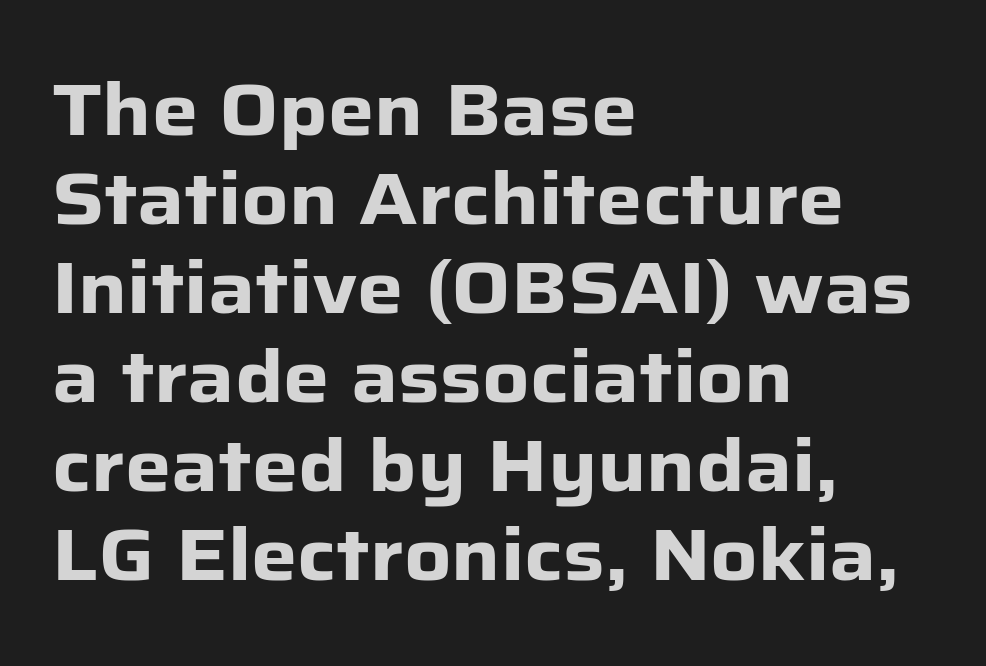
{"serif": "no", "italic": "no", "bold": "yes", "weight": "heavy", "width": "normal", "stroke_contrast": "low", "x_height": "medium", "monospaced": "no", "underline": "no", "align": "left", "line_spacing_ratio": 1.22, "letter_spacing": "normal", "letter_spacing_em": 0.0, "glyph_px": 73}
